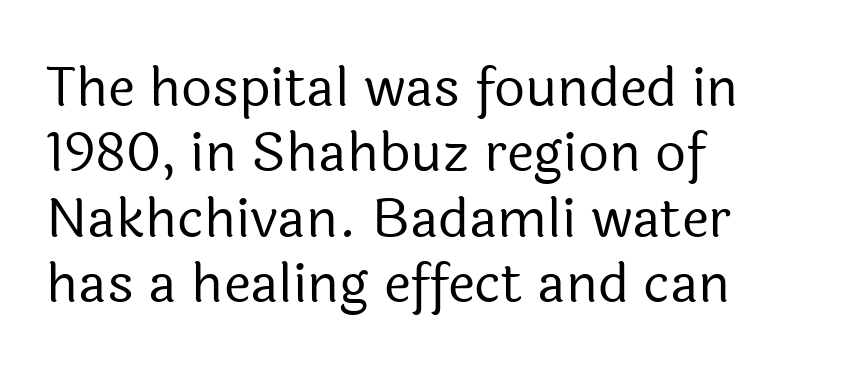
Q: Is the text bold? A: No.
Q: Is the text italic (slanted)? A: No, it is upright.
Q: Is the typeface a serif or a sans-serif typeface? A: Sans-serif.
Q: Is the text underlined? A: No.
Q: How is the paragraph aligned? A: Left-aligned.
Q: Is the spacing between letters normal or unusually wide? A: Normal.
Q: Width (condensed, normal, or wide)? A: Normal.
Q: x-height? A: Medium.
Q: Monospaced? A: No.
